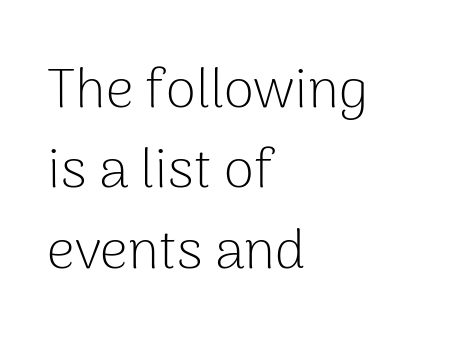
{"serif": "no", "italic": "no", "bold": "no", "weight": "light", "width": "normal", "stroke_contrast": "low", "x_height": "medium", "monospaced": "no", "underline": "no", "align": "left", "line_spacing": "normal", "line_spacing_ratio": 1.46, "letter_spacing": "normal", "letter_spacing_em": 0.0, "glyph_px": 55}
